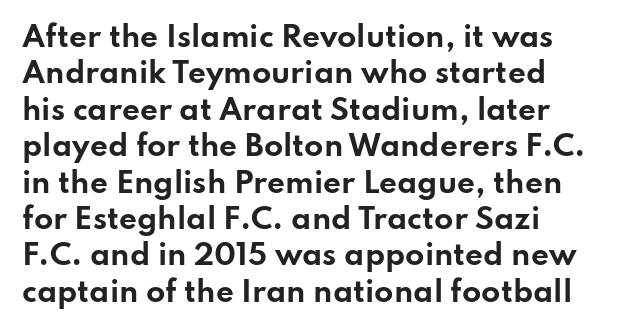
{"serif": "no", "italic": "no", "bold": "yes", "weight": "bold", "width": "wide", "stroke_contrast": "low", "x_height": "small", "monospaced": "no", "underline": "no", "line_spacing": "normal", "line_spacing_ratio": 1.3, "letter_spacing": "normal", "letter_spacing_em": 0.0, "glyph_px": 28}
